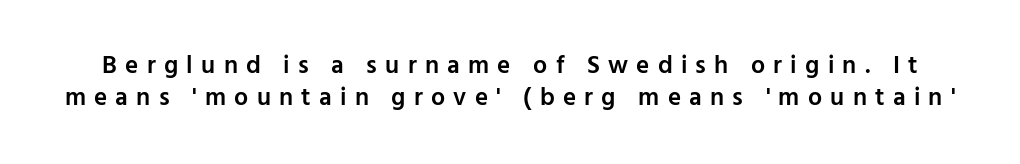
{"italic": "no", "bold": "semi", "underline": "no", "line_spacing": "normal", "line_spacing_ratio": 1.29, "letter_spacing": "wide", "letter_spacing_em": 0.33, "glyph_px": 25}
